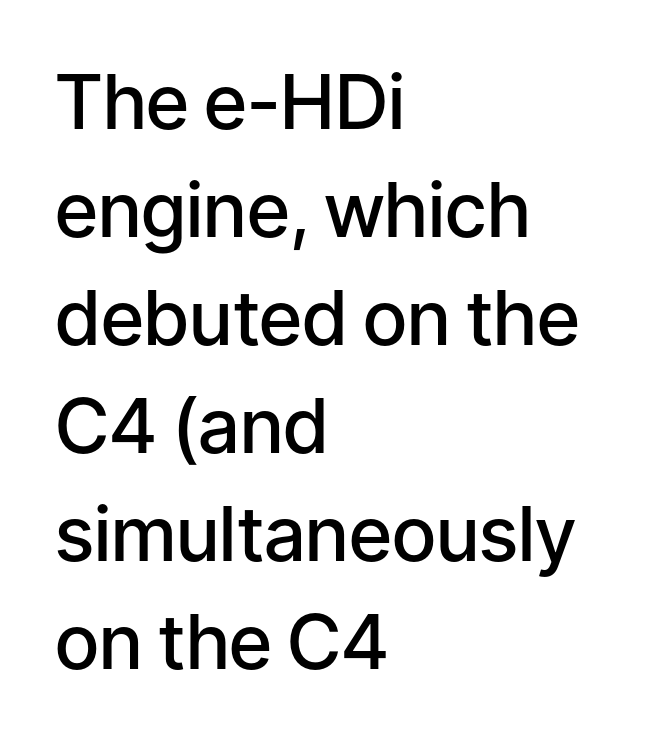
{"serif": "no", "italic": "no", "bold": "semi", "weight": "semibold", "width": "normal", "stroke_contrast": "low", "x_height": "medium", "monospaced": "no", "underline": "no", "align": "left", "line_spacing": "normal", "line_spacing_ratio": 1.42, "letter_spacing": "normal", "letter_spacing_em": 0.0, "glyph_px": 76}
